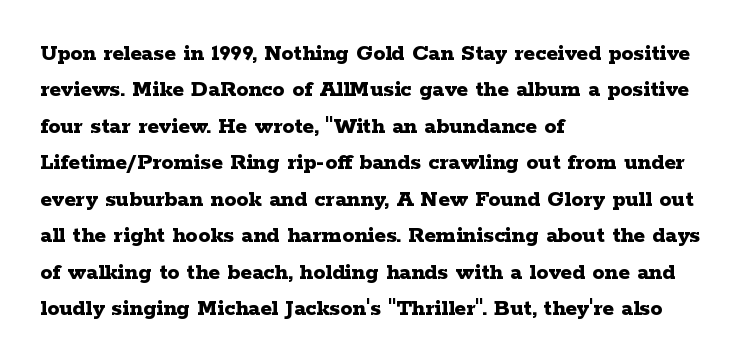
The designer left line spacing at the default. The horizontal fit of the characters is conventional and even. The specimen reads as upright at a glance. The passage shown is not underscored anywhere. The letters are bold, with thick, heavy strokes.
